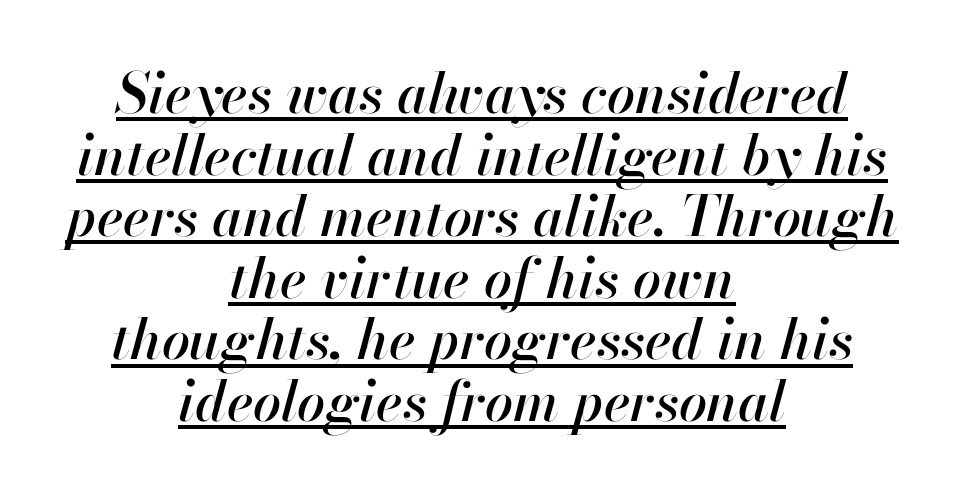
The image shows 56 px text type, italic (leaning right); set centered, tight line spacing (1.1x), normal letter spacing, underlined; high stroke contrast and a small x-height.
